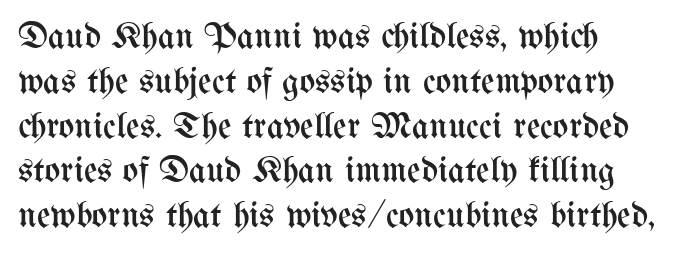
{"italic": "no", "bold": "no", "weight": "regular", "width": "condensed", "stroke_contrast": "medium", "x_height": "medium", "monospaced": "no", "underline": "no", "align": "left", "line_spacing_ratio": 1.21, "letter_spacing": "normal", "letter_spacing_em": 0.0, "glyph_px": 37}
